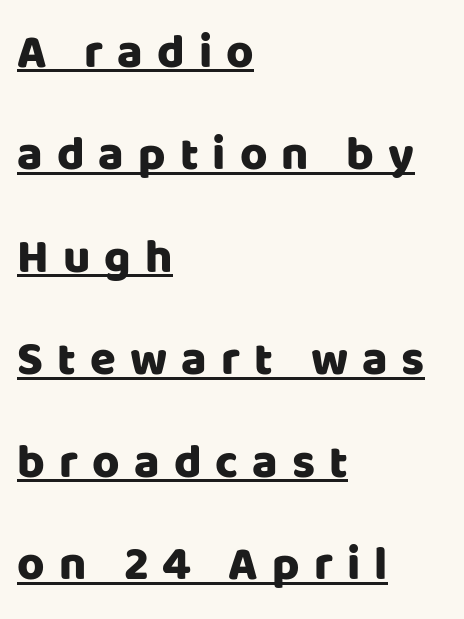
The image shows 47 px sans-serif type, upright; set left-aligned, loose line spacing (2.18x), unusually wide letter spacing (+0.3 em), underlined; low stroke contrast and a large x-height.
